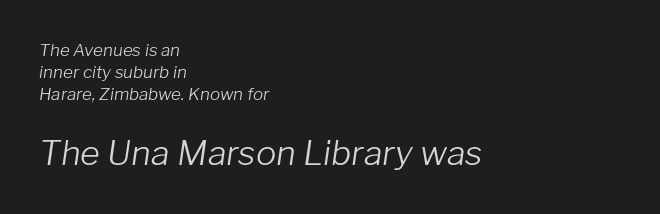
Q: Is the text bold? A: No.
Q: Is the text italic (slanted)? A: Yes, it leans right by about 8 degrees.
Q: Is the text underlined? A: No.
Q: How is the paragraph aligned? A: Left-aligned.
Q: Is the spacing between letters normal or unusually wide? A: Normal.
Q: Is the spacing between lines tight, normal or loose? A: Normal.
Q: Which block of text is set in a larger size, the first (top) or the second (bottom)? A: The second (bottom) one.
Q: Width (condensed, normal, or wide)? A: Normal.
Q: Stroke contrast? A: Low.
Q: x-height? A: Medium.
Q: Monospaced? A: No.
